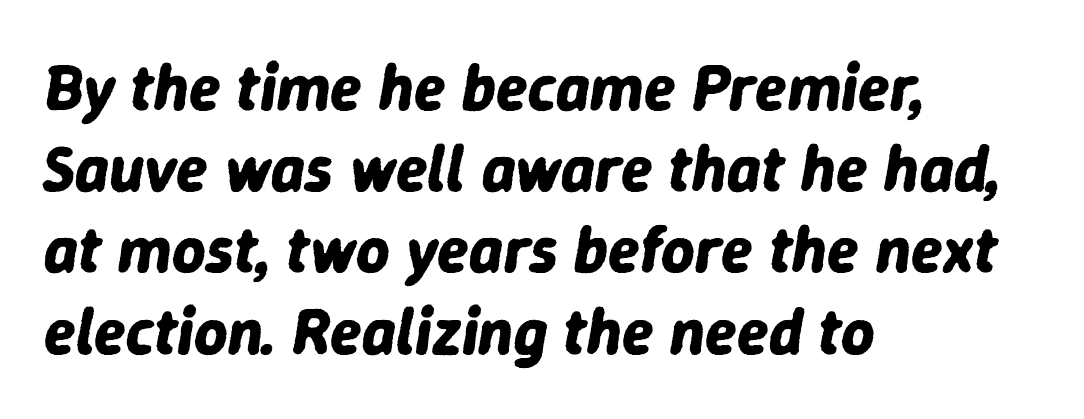
The image shows 65 px bold type, italic (leaning right); set left-aligned, normal line spacing (1.25x), normal letter spacing, not underlined; low stroke contrast and a medium x-height.
